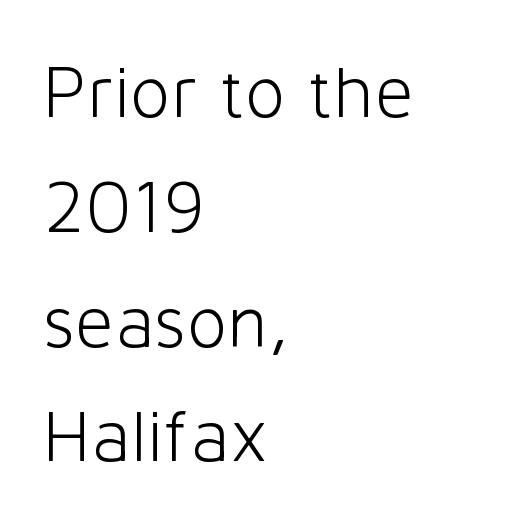
Q: Is the text bold? A: No.
Q: Is the text italic (slanted)? A: No, it is upright.
Q: Is the typeface a serif or a sans-serif typeface? A: Sans-serif.
Q: Is the text underlined? A: No.
Q: How is the paragraph aligned? A: Left-aligned.
Q: Is the spacing between letters normal or unusually wide? A: Normal.
Q: Is the spacing between lines tight, normal or loose? A: Normal.
Q: Width (condensed, normal, or wide)? A: Normal.
Q: Stroke contrast? A: Low.
Q: x-height? A: Medium.
Q: Monospaced? A: No.
